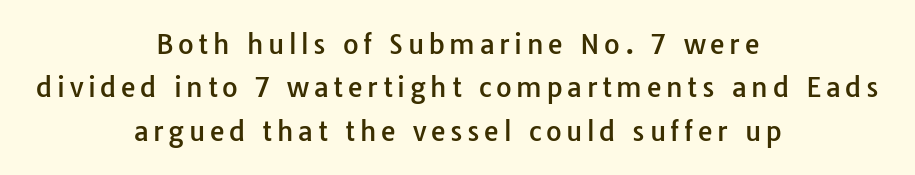
{"italic": "no", "underline": "no", "align": "center", "line_spacing": "normal", "line_spacing_ratio": 1.61, "glyph_px": 27}
